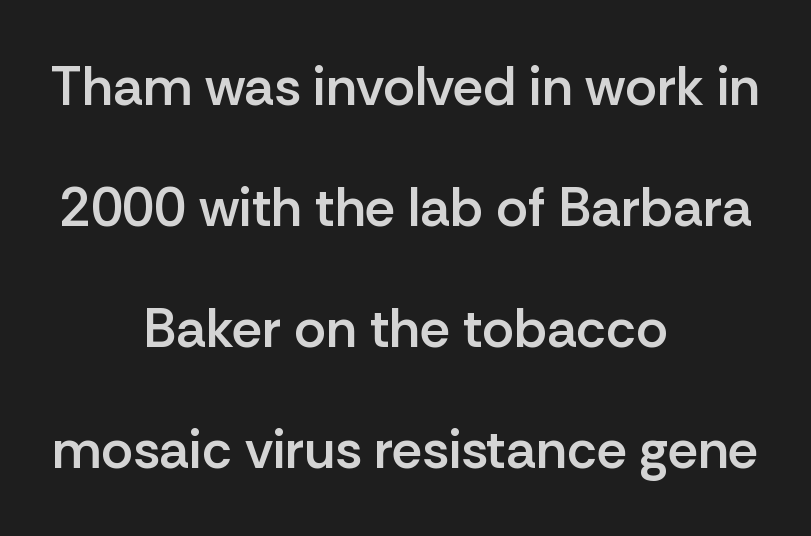
{"serif": "no", "italic": "no", "bold": "semi", "weight": "semibold", "width": "normal", "stroke_contrast": "low", "x_height": "medium", "monospaced": "no", "underline": "no", "align": "center", "line_spacing": "loose", "line_spacing_ratio": 2.24, "letter_spacing": "normal", "letter_spacing_em": 0.0, "glyph_px": 54}
